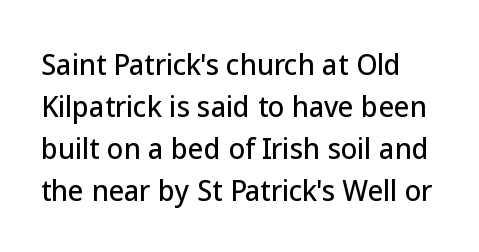
Q: Is the text italic (slanted)? A: No, it is upright.
Q: Is the text underlined? A: No.
Q: Is the spacing between letters normal or unusually wide? A: Normal.
Q: Is the spacing between lines tight, normal or loose? A: Normal.
